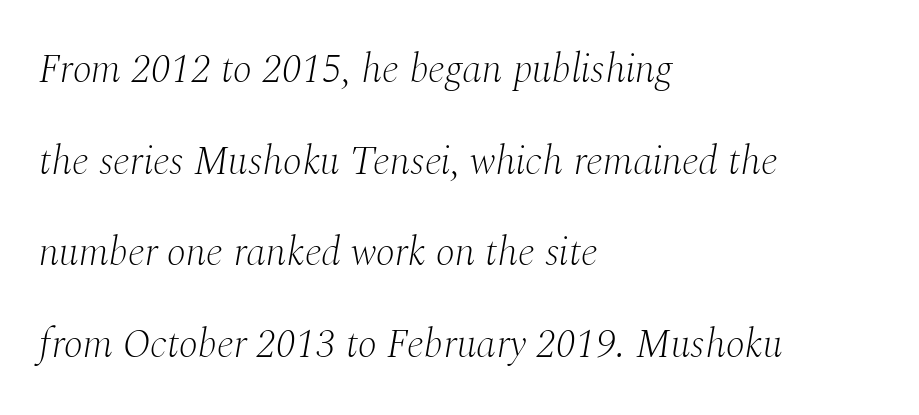
This sample trades compactness for vertical openness between lines. The typesetting does not lean heavy: it is not bold. How are the letters spaced? Ordinarily, with no added tracking. Rule under the text: the space is simply empty.
